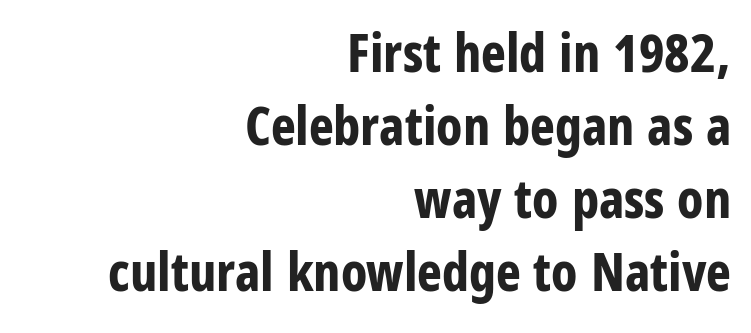
You could not count columns in this text — the font is proportionally spaced. Look at the tracking — it's just the regular setting, nothing added. The characters look thick and weighty, a clear bold. Regarding leading, the lines here are spaced in the standard way. Only glyphs here, with clear space below each row. A roman cut, with each character standing at attention.
